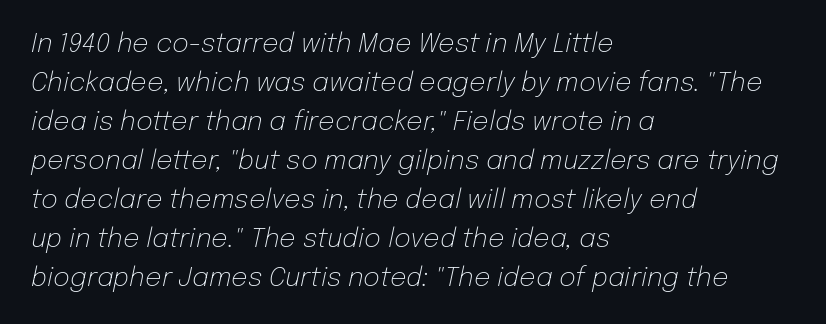
Q: Is the text bold? A: No.
Q: Is the text italic (slanted)? A: Yes, it leans right by about 12 degrees.
Q: Is the text underlined? A: No.
Q: How is the paragraph aligned? A: Left-aligned.
Q: Is the spacing between letters normal or unusually wide? A: Normal.
Q: Is the spacing between lines tight, normal or loose? A: Normal.
